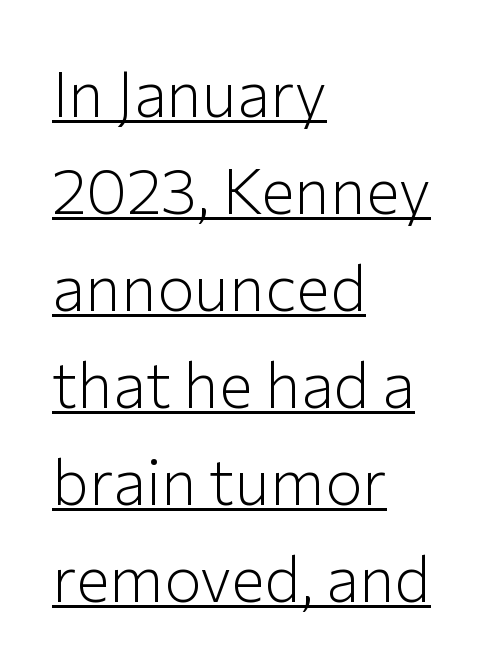
The image shows 63 px light sans-serif type, upright; set left-aligned, normal line spacing (1.54x), normal letter spacing, underlined; low stroke contrast and a medium x-height.
